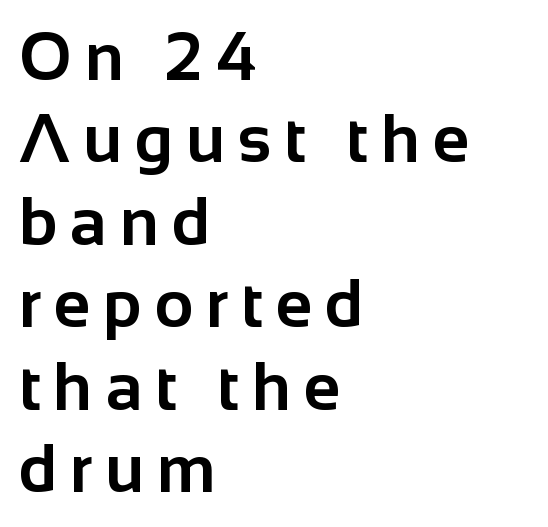
The image shows 67 px bold sans-serif type, upright; set left-aligned, line spacing 1.23x, not underlined; low stroke contrast and a medium x-height.
